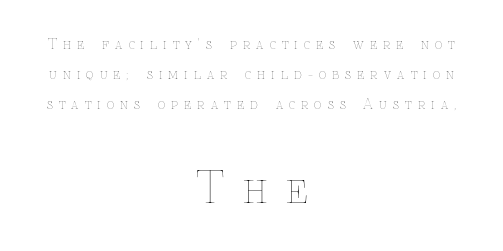
The image shows 43 px thin type, upright; set centered, loose line spacing (2.16x), unusually wide letter spacing (+0.44 em), not underlined; the second (bottom) block is 3.07x larger; low stroke contrast and a medium x-height.
